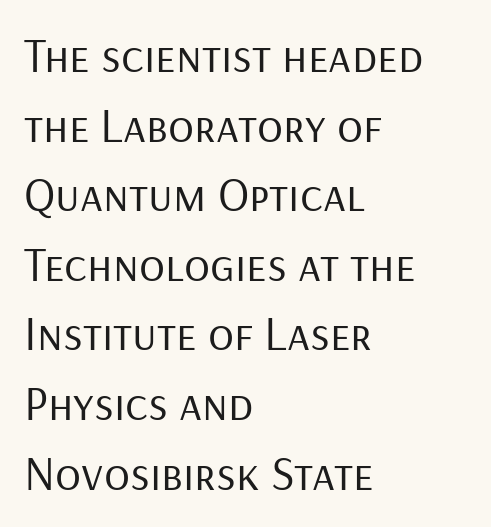
{"serif": "no", "italic": "no", "bold": "no", "weight": "regular", "width": "normal", "stroke_contrast": "low", "x_height": "medium", "monospaced": "no", "underline": "no", "align": "left", "line_spacing": "normal", "line_spacing_ratio": 1.45, "letter_spacing": "normal", "letter_spacing_em": 0.0, "glyph_px": 48}
